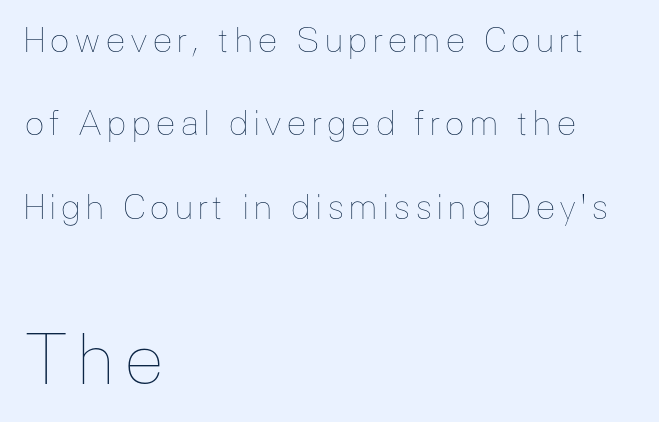
{"italic": "no", "bold": "no", "weight": "thin", "width": "normal", "stroke_contrast": "low", "x_height": "medium", "monospaced": "no", "underline": "no", "align": "left", "line_spacing": "loose", "line_spacing_ratio": 2.45, "larger_block": "second", "size_ratio": 2.0, "glyph_px": 68}
